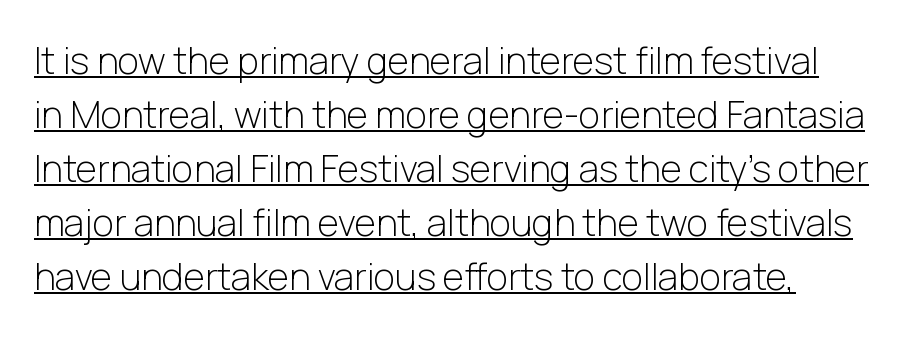
{"serif": "no", "italic": "no", "bold": "no", "weight": "light", "width": "normal", "stroke_contrast": "low", "x_height": "medium", "monospaced": "no", "underline": "yes", "line_spacing": "normal", "line_spacing_ratio": 1.46, "letter_spacing": "normal", "letter_spacing_em": 0.0, "glyph_px": 37}
